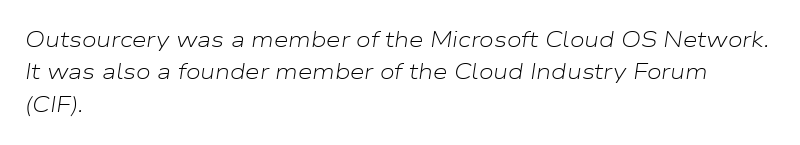
{"italic": "yes", "lean": "right", "slant_degrees": 9, "bold": "no", "underline": "no", "align": "left", "line_spacing": "normal", "line_spacing_ratio": 1.54, "letter_spacing": "normal", "letter_spacing_em": 0.0, "glyph_px": 21}
